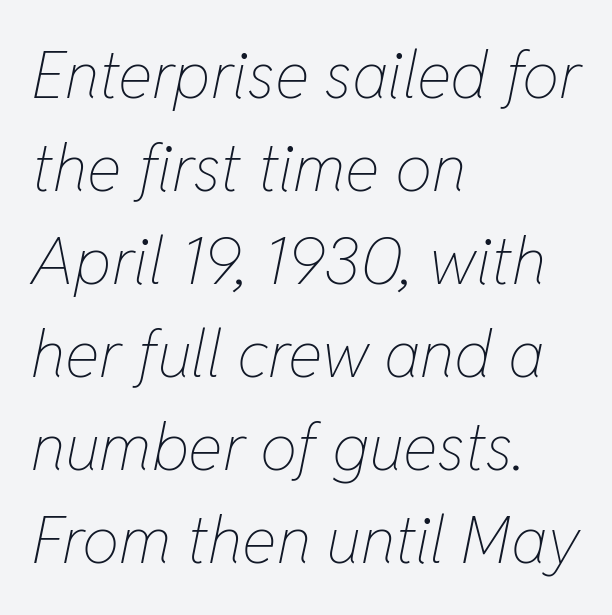
The image shows 66 px thin, condensed type, italic (leaning right); set left-aligned, normal line spacing (1.41x), normal letter spacing, not underlined; low stroke contrast and a medium x-height.
